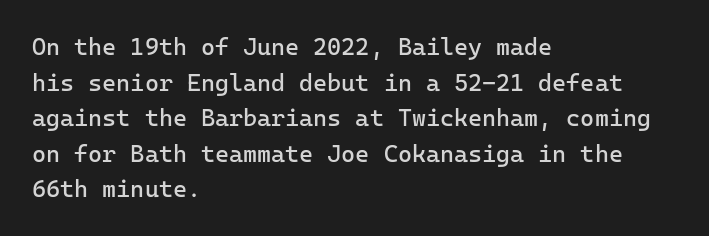
Q: Is the text bold? A: No.
Q: Is the text italic (slanted)? A: No, it is upright.
Q: Is the text underlined? A: No.
Q: How is the paragraph aligned? A: Left-aligned.
Q: Is the spacing between letters normal or unusually wide? A: Normal.
Q: Is the spacing between lines tight, normal or loose? A: Normal.
